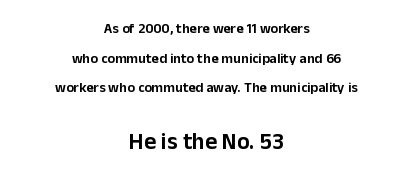
The image shows 23 px text type, upright; set centered, loose line spacing (2.11x), normal letter spacing, not underlined; the second (bottom) block is 1.64x larger.
